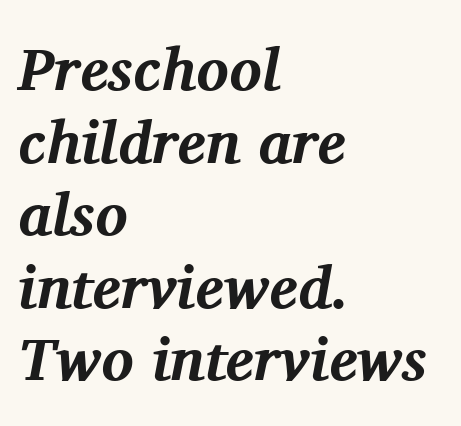
The gaps between neighbouring characters are ordinary and unremarkable. The specimen reads as italic at a glance. This rendering features lettering with no underline. Casual observation: everything's shoved over to the left. Old-style or modern, the face here clearly has serifs.
